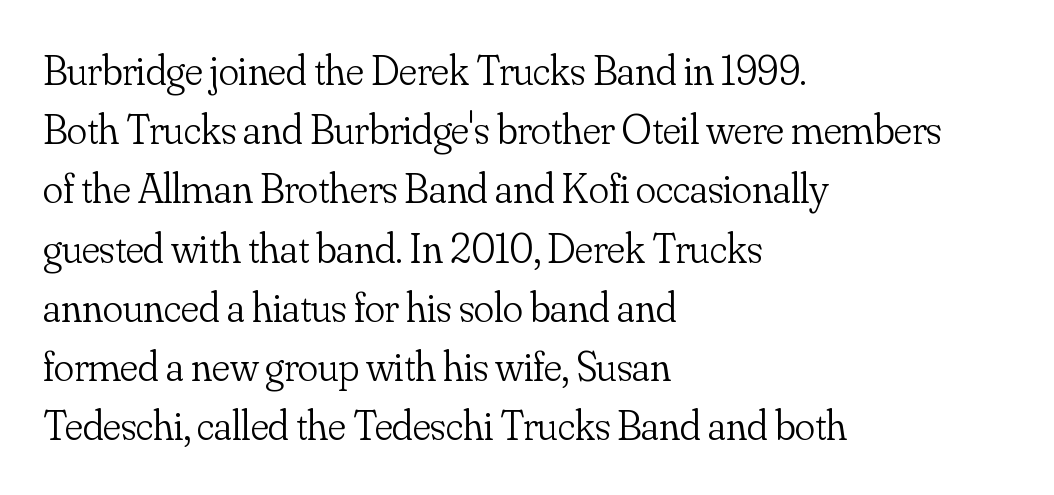
A classic flush-left, rag-right setting is used for this passage. Does the leading feel generous? No, just average. Proportional: the letters do not fall into vertical columns. Any mark beneath the type? The region is blank. Stems here are at most as thick as an everyday book face. Standard letterfit; no display-style spreading of the glyphs.
